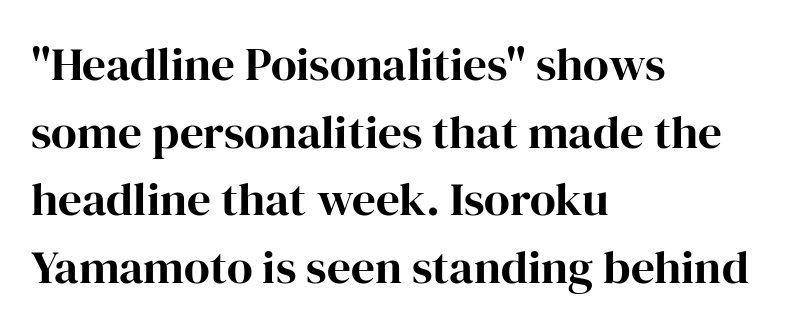
The line-height multiplier appears to be the usual default. Think of a printed novel: that variable character pitch is what you see here. Nobody touched the tracking dial on this one. This rendering employs a face with finishing strokes, i.e., a serif.
